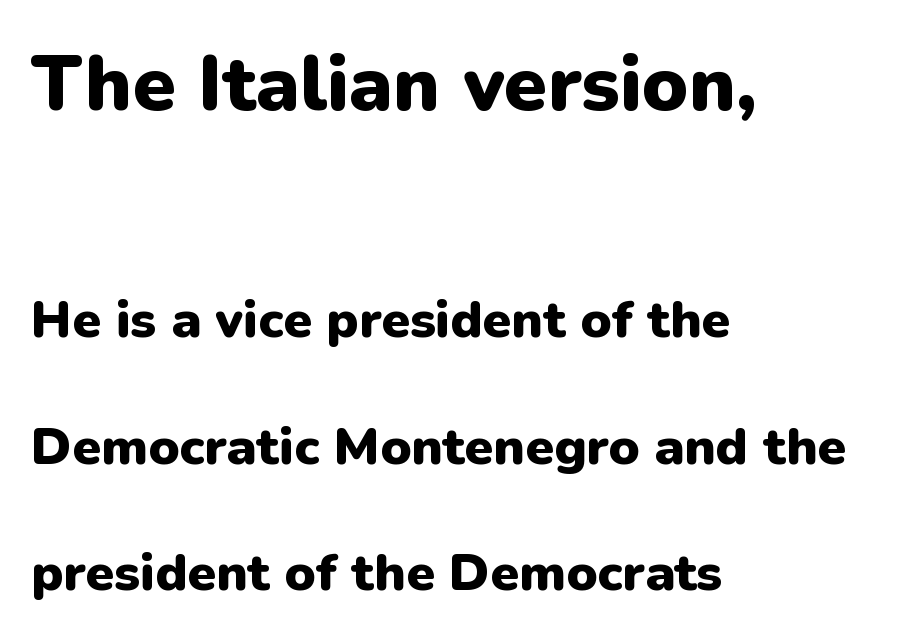
The image shows 78 px heavy sans-serif type, upright; set left-aligned, loose line spacing (2.44x), normal letter spacing, not underlined; the first (top) block is 1.5x larger; low stroke contrast and a medium x-height.
